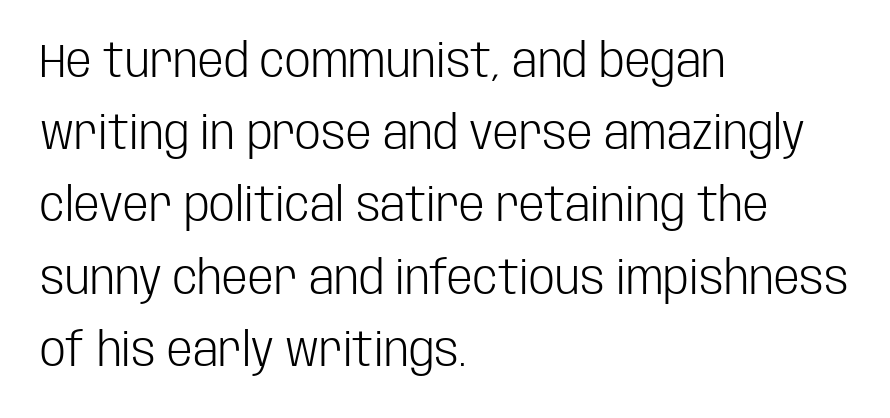
The image shows 46 px light, condensed sans-serif type, upright; set left-aligned, normal line spacing (1.57x), normal letter spacing, not underlined; low stroke contrast and a large x-height.
